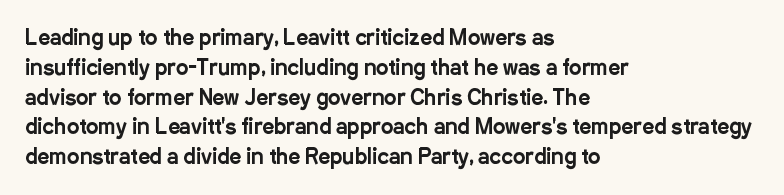
Which margin do the lines hug? The left one — the right edge is uneven. The letters stand upright; this is a roman face. Any mark beneath the type? The region is blank. The space between consecutive lines is moderate. No extra tracking has been applied to these lines.
